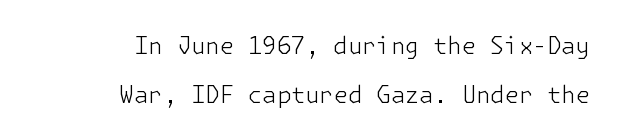
Q: Is the text bold? A: No.
Q: Is the text italic (slanted)? A: No, it is upright.
Q: Is the text underlined? A: No.
Q: How is the paragraph aligned? A: Right-aligned.
Q: Is the spacing between letters normal or unusually wide? A: Normal.
Q: Is the spacing between lines tight, normal or loose? A: Loose.
